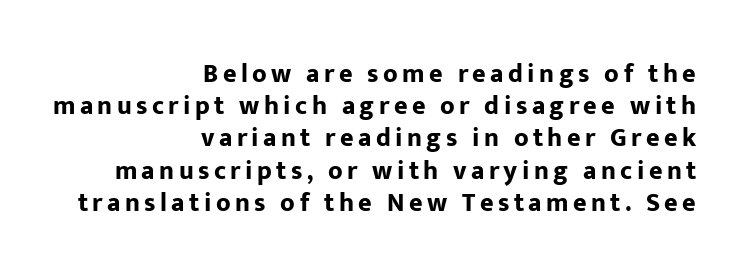
Q: Is the text bold? A: Yes.
Q: Is the text italic (slanted)? A: No, it is upright.
Q: Is the text underlined? A: No.
Q: How is the paragraph aligned? A: Right-aligned.
